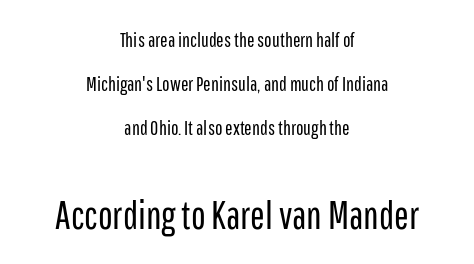
The rendering positions every line midway between the sides. Weight: in the light-to-regular range. Proportional: the letters do not fall into vertical columns. The face used here appears at its bigger size in the lower chunk. Typographically, this falls in the sans-serif category. In terms of letterspacing, this is plain default setting.
